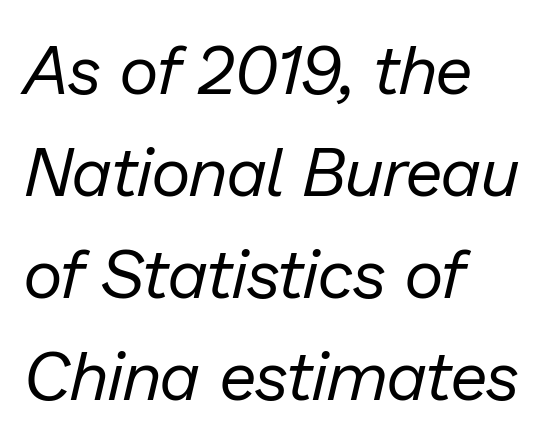
Q: Is the text bold? A: No.
Q: Is the text italic (slanted)? A: Yes, it leans right by about 13 degrees.
Q: Is the text underlined? A: No.
Q: How is the paragraph aligned? A: Left-aligned.
Q: Is the spacing between letters normal or unusually wide? A: Normal.
Q: Is the spacing between lines tight, normal or loose? A: Normal.
Q: Width (condensed, normal, or wide)? A: Normal.
Q: Stroke contrast? A: Low.
Q: x-height? A: Medium.
Q: Monospaced? A: No.
